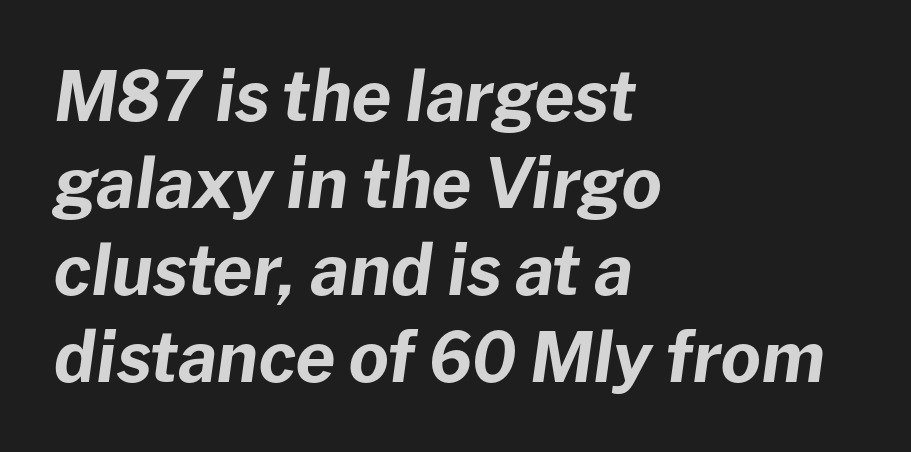
The image shows 69 px bold type, italic (leaning right); set left-aligned, normal line spacing (1.26x), normal letter spacing, not underlined; low stroke contrast and a medium x-height.
